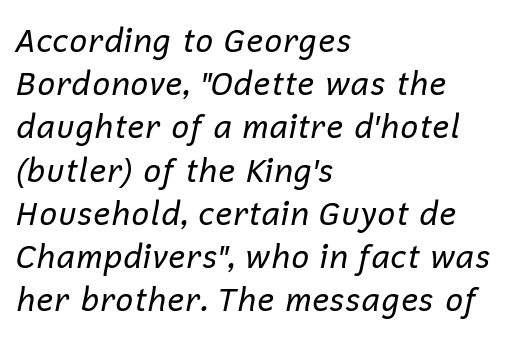
{"italic": "yes", "lean": "right", "slant_degrees": 12, "bold": "no", "weight": "regular", "width": "normal", "stroke_contrast": "low", "x_height": "medium", "monospaced": "no", "underline": "no", "align": "left", "line_spacing": "normal", "line_spacing_ratio": 1.35, "letter_spacing": "normal", "letter_spacing_em": 0.0, "glyph_px": 32}
